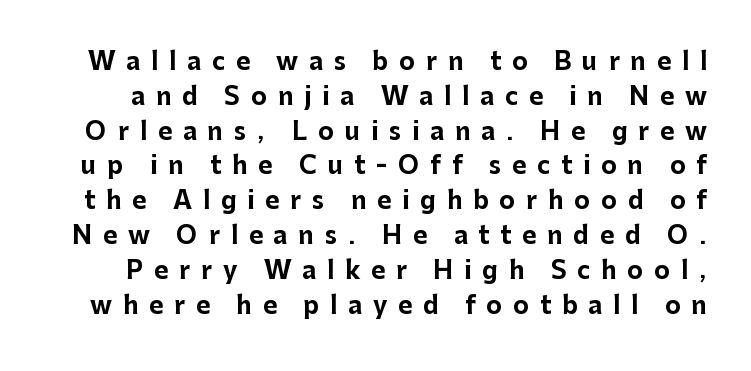
The image shows 24 px bold type, upright; set normal line spacing (1.45x), unusually wide letter spacing (+0.45 em), not underlined.
